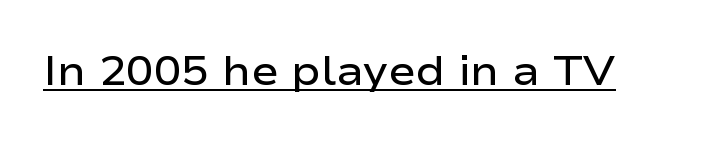
These lines were composed using upright roman letters. This rendering employs a face without finishing strokes, i.e., a sans-serif. Is this a fixed-width face? No — the glyphs have proportional, varying widths. The lettering is marked with a stroke running underneath it. As a designer I'd log this as weight 600, semibold. The passage shown has conventional tracking throughout.
